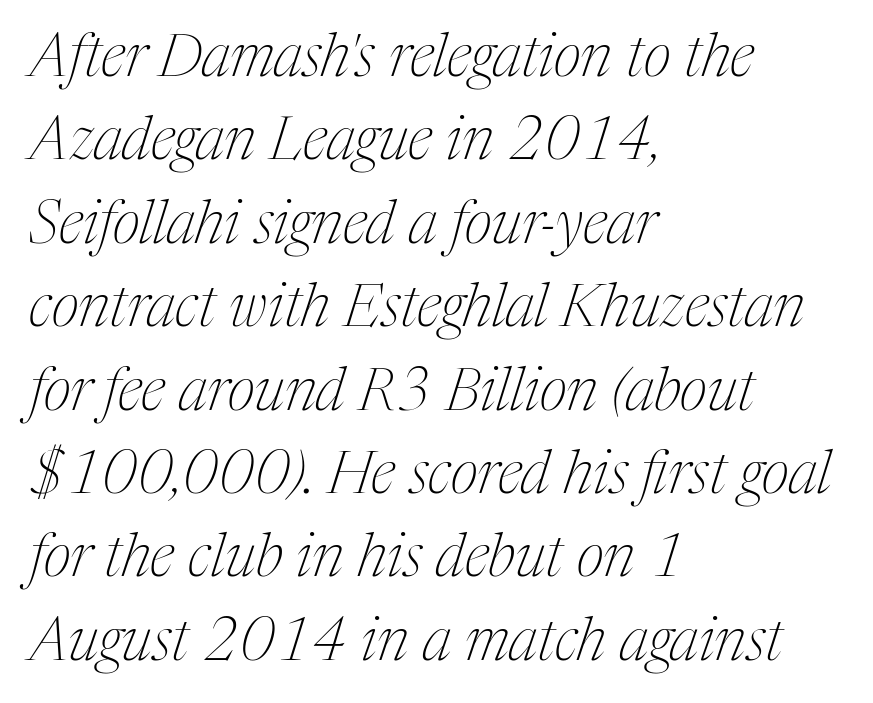
The typesetter chose a ragged-right arrangement here. Looks like regular typesetting: each glyph gets only the width it needs. Underline: absent. The strokes are not fattened; the text isn't bold. Does the leading feel generous? No, just average. Compared with typical body copy, the letter spacing here is the same.
